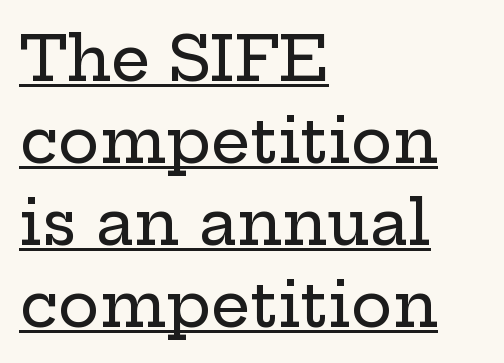
Q: Is the text italic (slanted)? A: No, it is upright.
Q: Is the typeface a serif or a sans-serif typeface? A: Serif.
Q: Is the text underlined? A: Yes.
Q: How is the paragraph aligned? A: Left-aligned.
Q: Is the spacing between letters normal or unusually wide? A: Normal.
Q: Is the spacing between lines tight, normal or loose? A: Normal.
Q: Width (condensed, normal, or wide)? A: Wide.
Q: Stroke contrast? A: Low.
Q: x-height? A: Medium.
Q: Monospaced? A: No.
